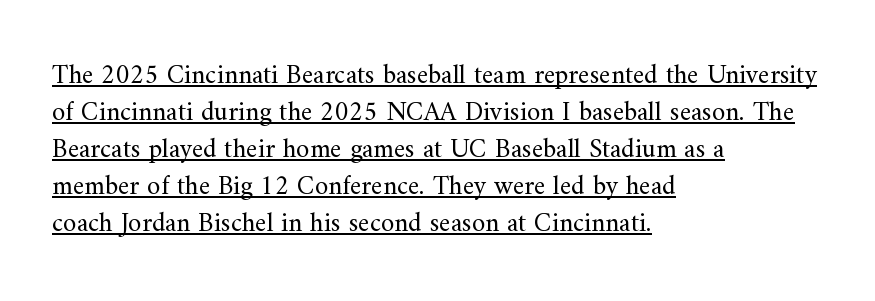
Q: Is the text bold? A: No.
Q: Is the text italic (slanted)? A: No, it is upright.
Q: Is the text underlined? A: Yes.
Q: How is the paragraph aligned? A: Left-aligned.
Q: Is the spacing between letters normal or unusually wide? A: Normal.
Q: Is the spacing between lines tight, normal or loose? A: Normal.
